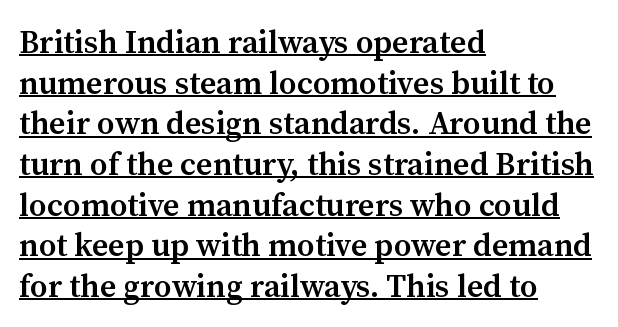
{"serif": "yes", "italic": "no", "bold": "semi", "weight": "semibold", "width": "normal", "stroke_contrast": "medium", "x_height": "medium", "monospaced": "no", "underline": "yes", "align": "left", "line_spacing": "normal", "line_spacing_ratio": 1.27, "letter_spacing": "normal", "letter_spacing_em": 0.0, "glyph_px": 32}
